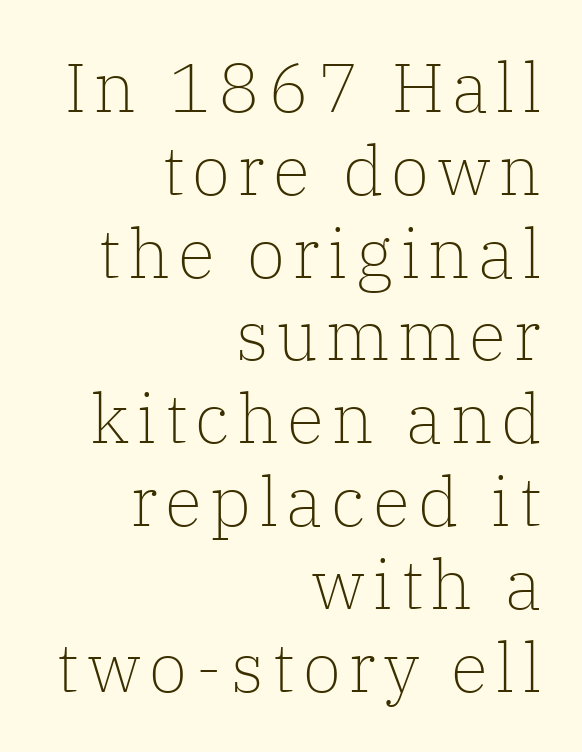
{"serif": "yes", "italic": "no", "bold": "no", "weight": "light", "width": "normal", "stroke_contrast": "low", "x_height": "medium", "monospaced": "no", "underline": "no", "align": "right", "line_spacing_ratio": 1.2, "glyph_px": 69}
